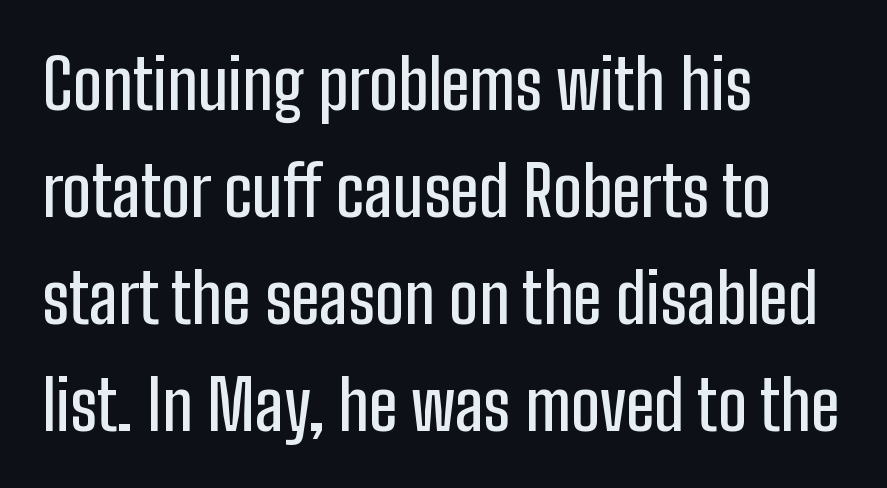
{"serif": "no", "italic": "no", "width": "condensed", "stroke_contrast": "low", "x_height": "medium", "monospaced": "no", "underline": "no", "align": "left", "line_spacing": "normal", "line_spacing_ratio": 1.55, "letter_spacing": "normal", "letter_spacing_em": 0.0, "glyph_px": 69}
